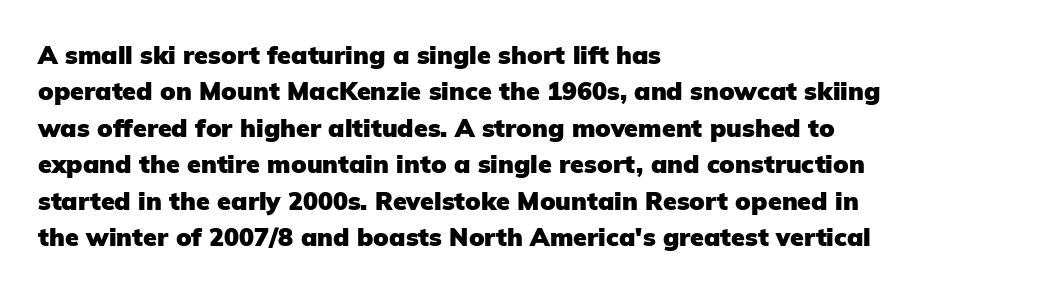
Q: Is the text bold? A: Yes.
Q: Is the text italic (slanted)? A: No, it is upright.
Q: Is the text underlined? A: No.
Q: How is the paragraph aligned? A: Left-aligned.
Q: Is the spacing between letters normal or unusually wide? A: Normal.
Q: Is the spacing between lines tight, normal or loose? A: Normal.
